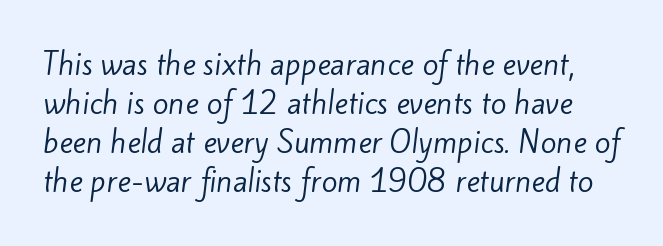
{"serif": "no", "bold": "no", "weight": "regular", "width": "normal", "stroke_contrast": "low", "x_height": "small", "monospaced": "no", "underline": "no", "line_spacing": "normal", "line_spacing_ratio": 1.34, "letter_spacing": "normal", "letter_spacing_em": 0.0, "glyph_px": 29}
